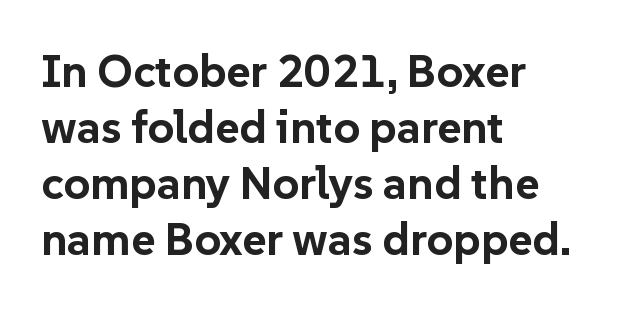
Q: Is the text bold? A: Yes.
Q: Is the text italic (slanted)? A: No, it is upright.
Q: Is the typeface a serif or a sans-serif typeface? A: Sans-serif.
Q: Is the text underlined? A: No.
Q: How is the paragraph aligned? A: Left-aligned.
Q: Is the spacing between letters normal or unusually wide? A: Normal.
Q: Width (condensed, normal, or wide)? A: Normal.
Q: Stroke contrast? A: Low.
Q: x-height? A: Medium.
Q: Monospaced? A: No.
